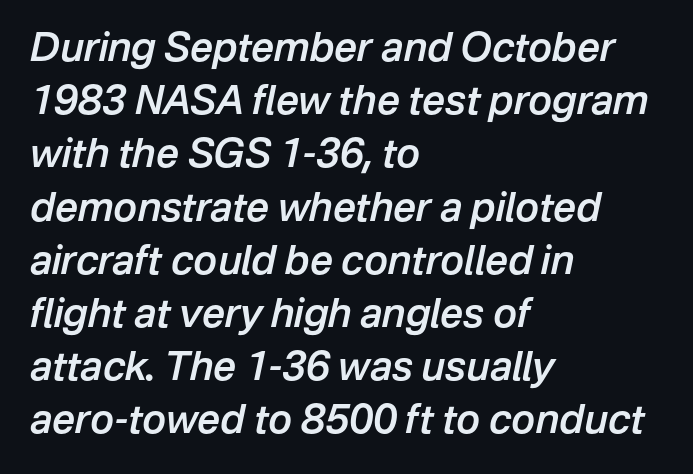
Q: Is the text bold? A: Semi-bold.
Q: Is the text italic (slanted)? A: Yes, it leans right by about 12 degrees.
Q: Is the text underlined? A: No.
Q: How is the paragraph aligned? A: Left-aligned.
Q: Is the spacing between letters normal or unusually wide? A: Normal.
Q: Is the spacing between lines tight, normal or loose? A: Normal.
Q: Width (condensed, normal, or wide)? A: Normal.
Q: Stroke contrast? A: Low.
Q: x-height? A: Medium.
Q: Monospaced? A: No.
